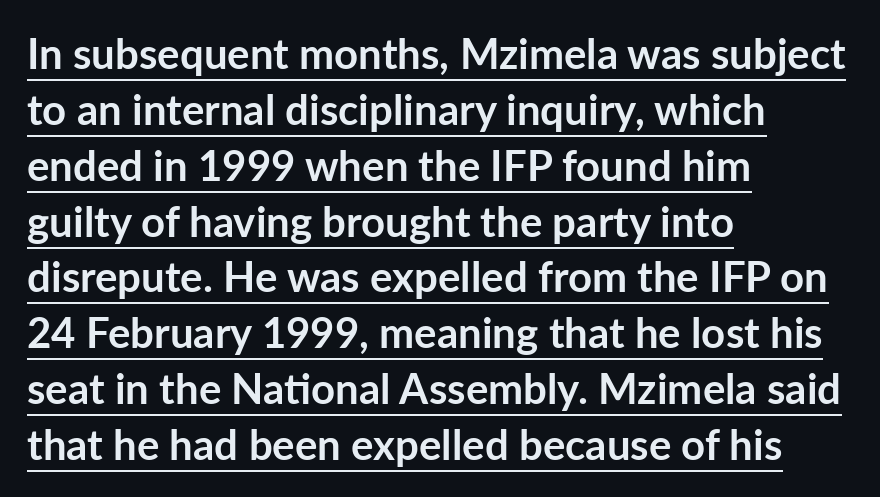
The vertical gap from one line to the next is medium. How are the letters spaced? Ordinarily, with no added tracking. Like a heading marked for emphasis, these lines bear an underscore. The face used here is proportionally spaced, like ordinary book or web type. Line beginnings align vertically; line endings do not.
